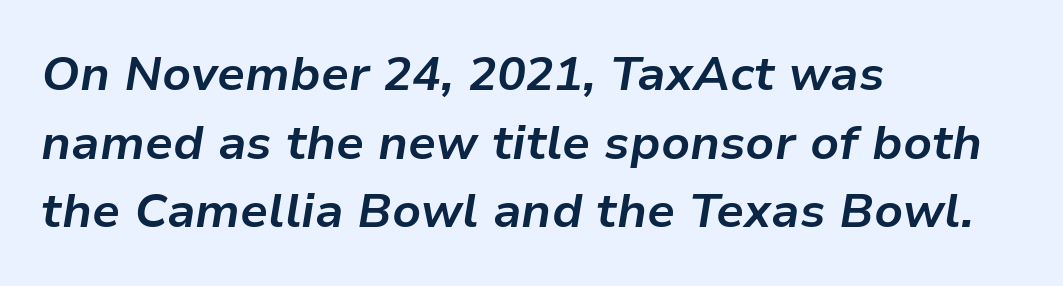
{"italic": "yes", "lean": "right", "slant_degrees": 9, "bold": "yes", "weight": "bold", "width": "normal", "stroke_contrast": "low", "x_height": "medium", "monospaced": "no", "underline": "no", "align": "left", "line_spacing": "normal", "line_spacing_ratio": 1.43, "letter_spacing": "normal", "letter_spacing_em": 0.0, "glyph_px": 48}
